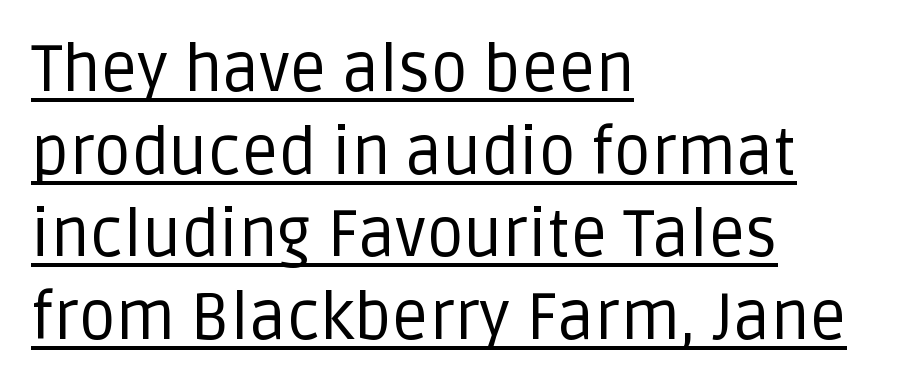
The image shows 65 px regular-weight sans-serif type, upright; set left-aligned, normal line spacing (1.27x), normal letter spacing, underlined; low stroke contrast and a large x-height.
